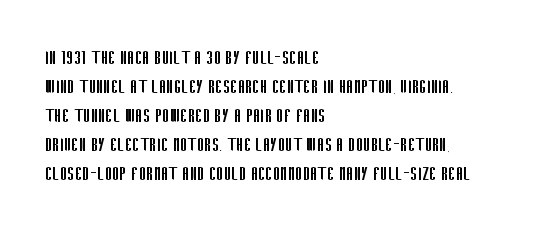
The image shows 22 px text type, upright; set left-aligned, normal line spacing (1.32x), normal letter spacing, not underlined.
